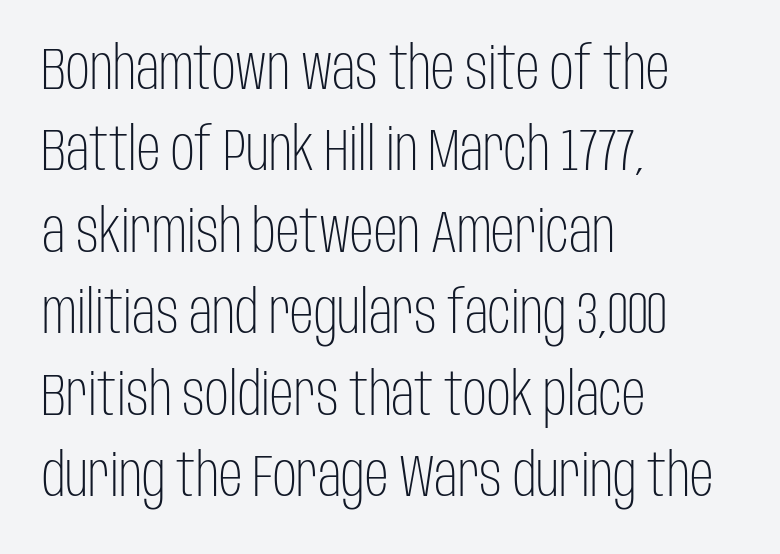
Check the space under the baseline: it is left empty. No feet cap the strokes, marking this as sans-serif type. Italic? Not at all — the glyphs are vertical. One glance says typical: line gaps are just what's usual. There is no visible air inserted between adjacent glyphs. A classic flush-left, rag-right setting is used for this passage.
